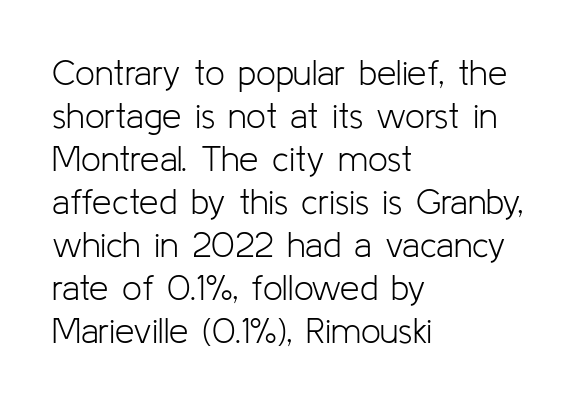
Honestly, the letter spacing is just normal — you wouldn't notice it. Rule under the text: the space is simply empty. Horizontally, the lines are justified to the leading edge only. In terms of letterform style, serifs are entirely absent. Character widths vary here, with narrow letters taking less room than wide ones. If you drew a line through each stem, it would be perfectly vertical.
